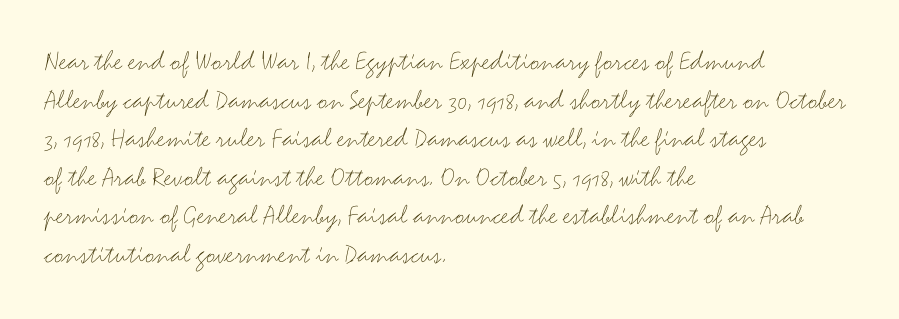
Q: Is the text bold? A: No.
Q: Is the text italic (slanted)? A: Yes.
Q: Is the typeface a serif or a sans-serif typeface? A: Sans-serif.
Q: Is the text underlined? A: No.
Q: How is the paragraph aligned? A: Left-aligned.
Q: Is the spacing between letters normal or unusually wide? A: Normal.
Q: Is the spacing between lines tight, normal or loose? A: Normal.
Q: Width (condensed, normal, or wide)? A: Wide.
Q: Stroke contrast? A: Medium.
Q: x-height? A: Small.
Q: Monospaced? A: No.
